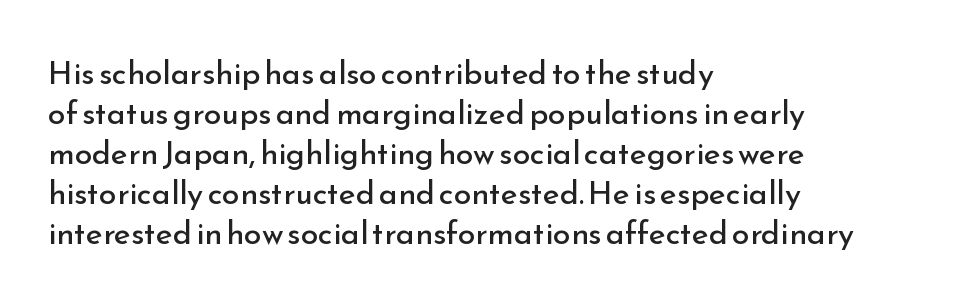
Q: Is the text bold? A: No.
Q: Is the text italic (slanted)? A: No, it is upright.
Q: Is the typeface a serif or a sans-serif typeface? A: Sans-serif.
Q: Is the text underlined? A: No.
Q: How is the paragraph aligned? A: Left-aligned.
Q: Is the spacing between letters normal or unusually wide? A: Normal.
Q: Is the spacing between lines tight, normal or loose? A: Normal.
Q: Width (condensed, normal, or wide)? A: Normal.
Q: Stroke contrast? A: Low.
Q: x-height? A: Small.
Q: Monospaced? A: No.
